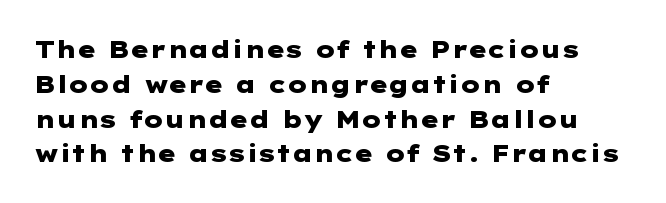
The image shows 24 px bold type, upright; set left-aligned, normal line spacing (1.45x), normal letter spacing, not underlined.
